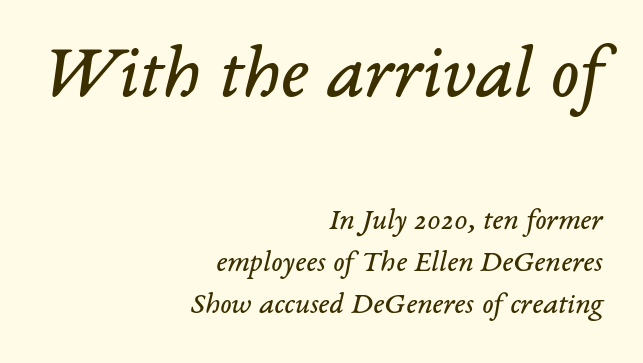
The image shows 76 px regular-weight serif type, italic (leaning right); set right-aligned, normal line spacing (1.4x), normal letter spacing, not underlined; the first (top) block is 2.53x larger; low stroke contrast and a medium x-height.
